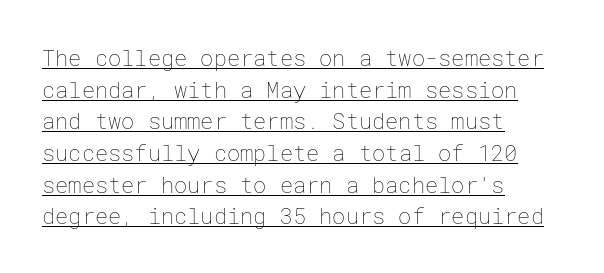
All the whitespace from short lines collects on the right. The font's upright variant was chosen for this text. Observe the ordinary spacing: letters are neighbours, not strangers. This reads as an unemphasized weight, regular at the heaviest.
